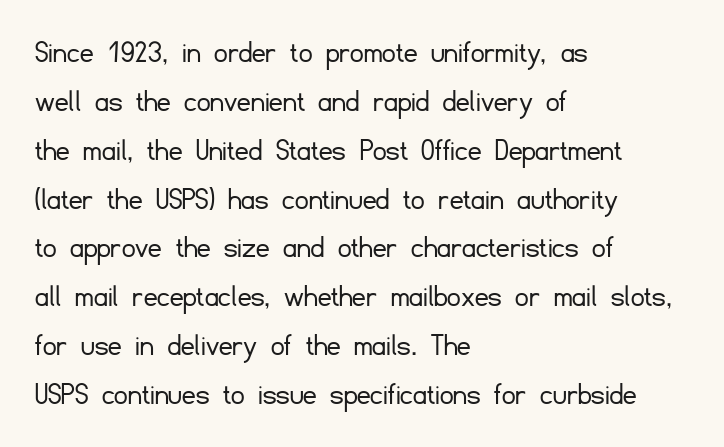
Visually the block forms a straight wall on the left and a jagged coastline on the right. Spacing between characters is what you'd get straight out of the box. Rows of type keep a routine distance in the vertical direction. These lines were composed using upright roman letters. Honestly, there is no underline to notice here at all.
